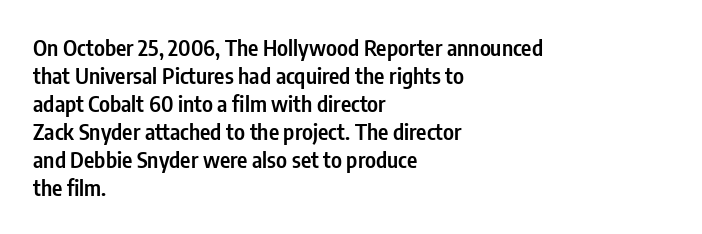
Q: Is the text bold? A: Semi-bold.
Q: Is the text italic (slanted)? A: No, it is upright.
Q: Is the text underlined? A: No.
Q: How is the paragraph aligned? A: Left-aligned.
Q: Is the spacing between letters normal or unusually wide? A: Normal.
Q: Is the spacing between lines tight, normal or loose? A: Normal.
